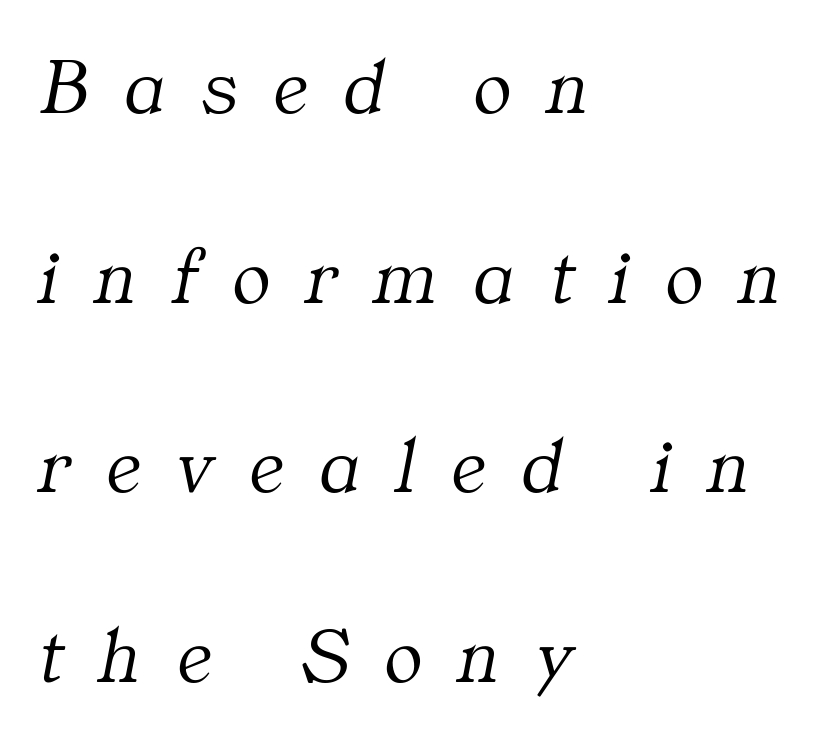
{"serif": "yes", "italic": "yes", "lean": "right", "slant_degrees": 11, "bold": "no", "weight": "light", "width": "normal", "stroke_contrast": "medium", "x_height": "medium", "monospaced": "no", "underline": "no", "align": "left", "line_spacing": "loose", "line_spacing_ratio": 2.4, "letter_spacing": "wide", "letter_spacing_em": 0.46, "glyph_px": 79}
